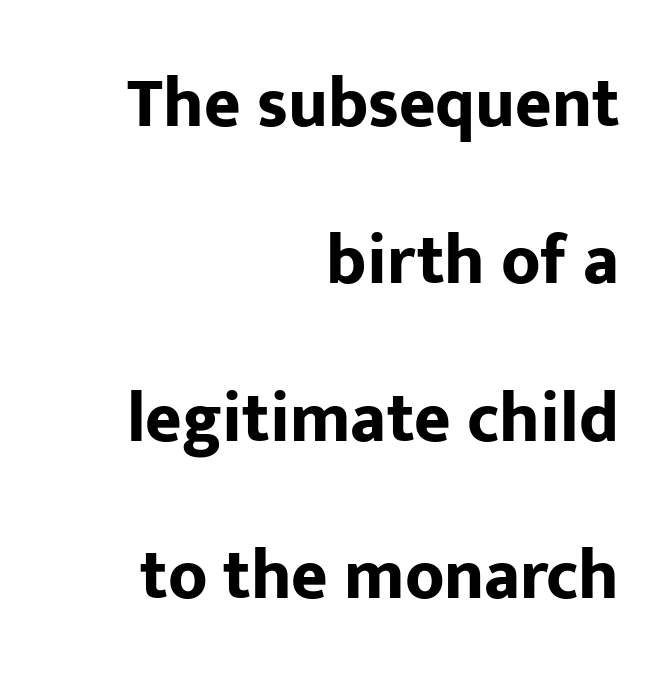
{"serif": "no", "italic": "no", "bold": "yes", "weight": "bold", "width": "normal", "stroke_contrast": "low", "x_height": "medium", "monospaced": "no", "underline": "no", "align": "right", "line_spacing": "loose", "line_spacing_ratio": 2.25, "letter_spacing": "normal", "letter_spacing_em": 0.0, "glyph_px": 70}
